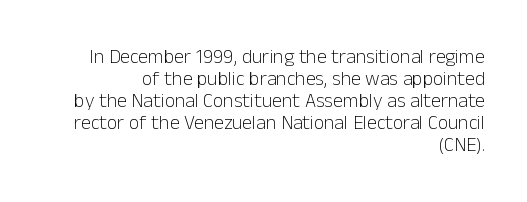
{"italic": "no", "bold": "no", "underline": "no", "align": "right", "line_spacing": "tight", "line_spacing_ratio": 1.1, "letter_spacing": "normal", "letter_spacing_em": 0.0, "glyph_px": 20}
